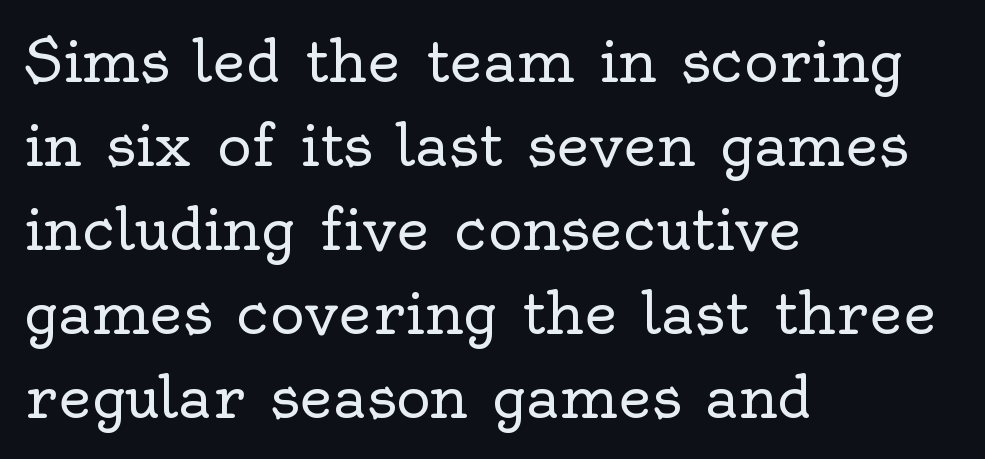
{"serif": "yes", "italic": "no", "bold": "no", "weight": "regular", "width": "normal", "x_height": "small", "monospaced": "no", "underline": "no", "align": "left", "line_spacing": "normal", "line_spacing_ratio": 1.45, "letter_spacing": "normal", "letter_spacing_em": 0.0, "glyph_px": 58}
